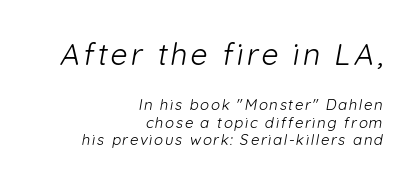
{"serif": "no", "bold": "no", "weight": "light", "width": "normal", "stroke_contrast": "low", "x_height": "medium", "monospaced": "no", "underline": "no", "align": "right", "line_spacing_ratio": 1.19, "larger_block": "first", "size_ratio": 2.0, "glyph_px": 30}
